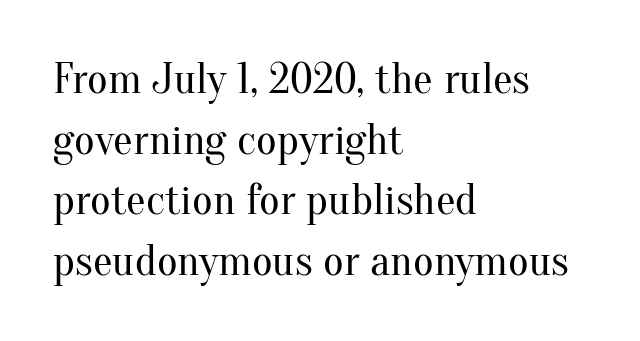
{"serif": "yes", "italic": "no", "bold": "no", "weight": "regular", "width": "normal", "stroke_contrast": "medium", "x_height": "small", "monospaced": "no", "underline": "no", "align": "left", "line_spacing": "normal", "line_spacing_ratio": 1.38, "letter_spacing": "normal", "letter_spacing_em": 0.0, "glyph_px": 44}
